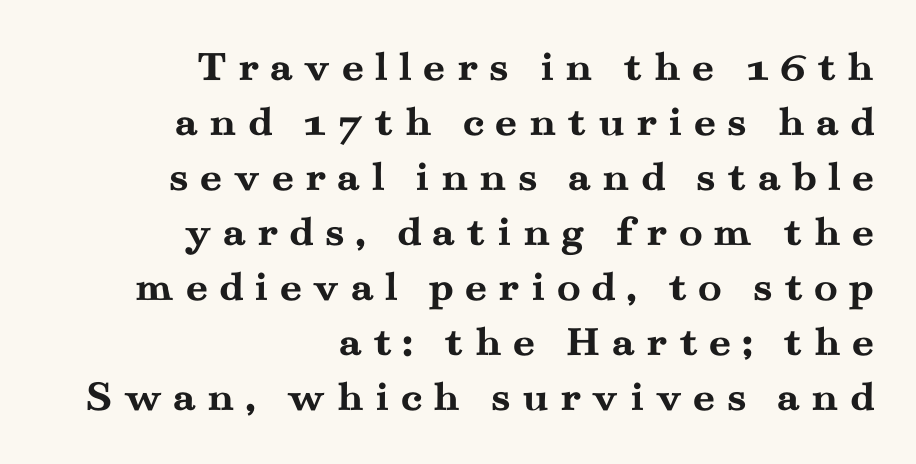
{"serif": "yes", "italic": "no", "bold": "yes", "weight": "semibold", "width": "wide", "stroke_contrast": "medium", "x_height": "small", "monospaced": "no", "underline": "no", "align": "right", "line_spacing": "normal", "line_spacing_ratio": 1.25, "letter_spacing": "wide", "letter_spacing_em": 0.24, "glyph_px": 44}
